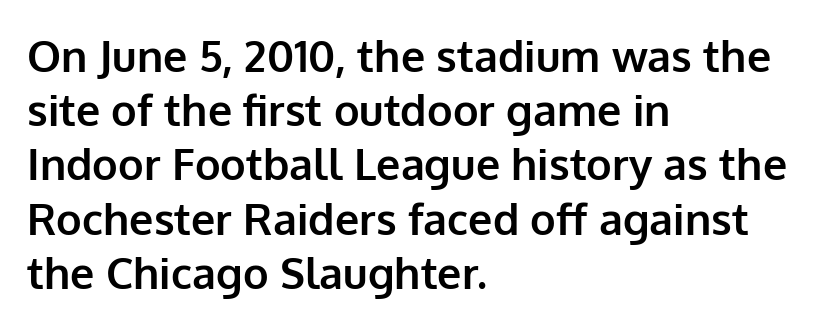
Default kerning and tracking; the words read as compact shapes. These lines sit exactly where default settings would place them. The characters look thick and weighty, a clear bold. Is the block centered? No — it sits flush against the left margin.
